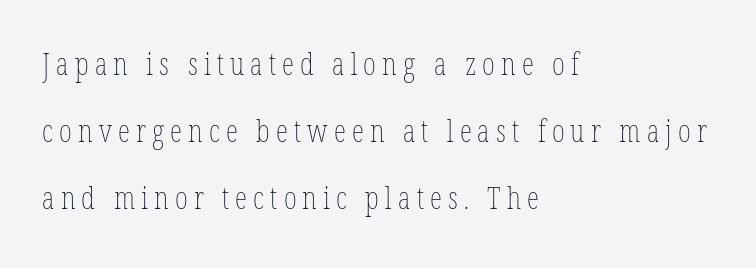
Q: Is the text bold? A: No.
Q: Is the text italic (slanted)? A: No, it is upright.
Q: Is the text underlined? A: No.
Q: How is the paragraph aligned? A: Left-aligned.
Q: Is the spacing between letters normal or unusually wide? A: Unusually wide.
Q: Is the spacing between lines tight, normal or loose? A: Loose.
Q: Width (condensed, normal, or wide)? A: Condensed.
Q: Stroke contrast? A: Low.
Q: x-height? A: Medium.
Q: Monospaced? A: No.
